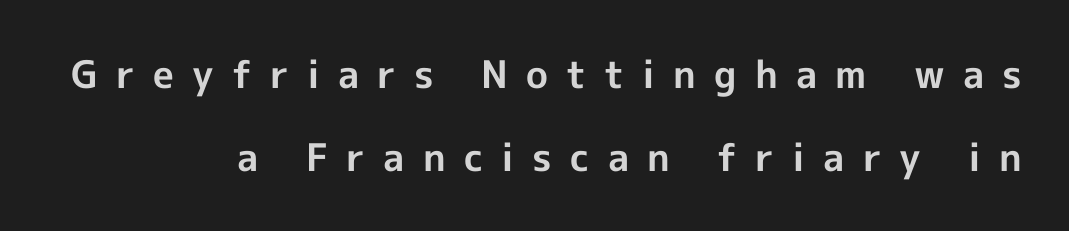
A bare baseline throughout the passage. Emphasis by weight is at full strength: bold. Serif or sans? Sans — the stroke terminals are bare. If you drew a line through each stem, it would be perfectly vertical.
